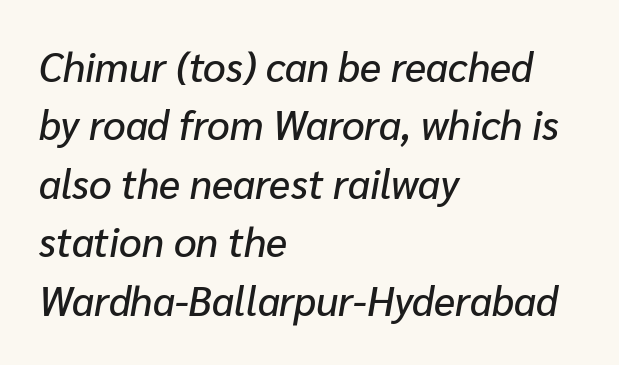
The image shows 40 px text type, italic (leaning right); set left-aligned, normal line spacing (1.46x), normal letter spacing, not underlined; low stroke contrast and a medium x-height.
